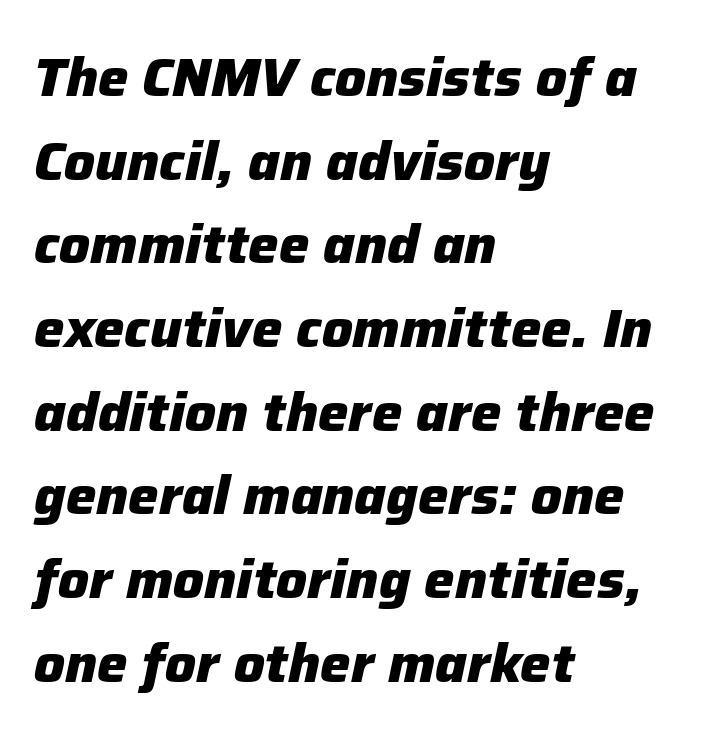
Q: Is the text bold? A: Yes.
Q: Is the text italic (slanted)? A: Yes, it leans right by about 12 degrees.
Q: Is the text underlined? A: No.
Q: How is the paragraph aligned? A: Left-aligned.
Q: Is the spacing between letters normal or unusually wide? A: Normal.
Q: Is the spacing between lines tight, normal or loose? A: Normal.
Q: Width (condensed, normal, or wide)? A: Normal.
Q: Stroke contrast? A: Low.
Q: x-height? A: Medium.
Q: Monospaced? A: No.
